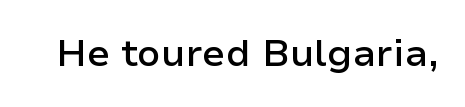
The image shows 38 px semibold sans-serif type, upright; set normal letter spacing, not underlined; low stroke contrast and a medium x-height.
